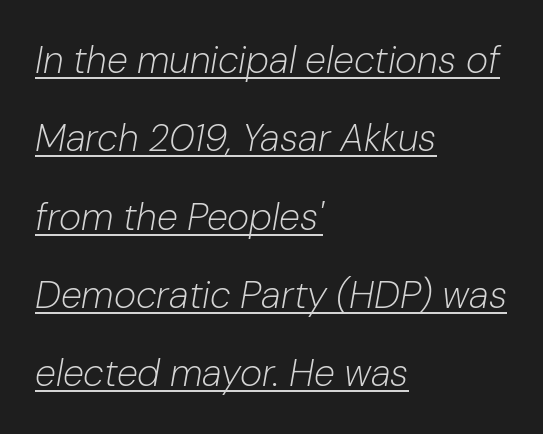
The image shows 38 px light type, italic (leaning right); set left-aligned, loose line spacing (2.06x), normal letter spacing, underlined; low stroke contrast and a medium x-height.
